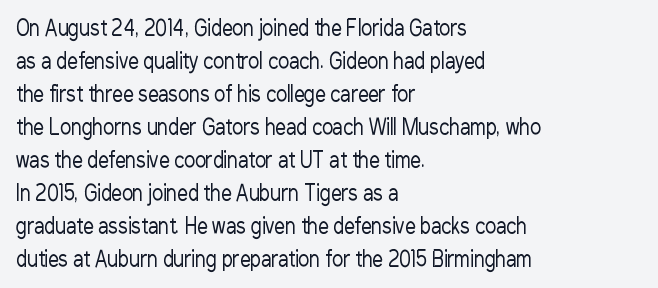
The image shows 21 px text type, upright; set left-aligned, normal line spacing (1.57x), normal letter spacing, not underlined.
